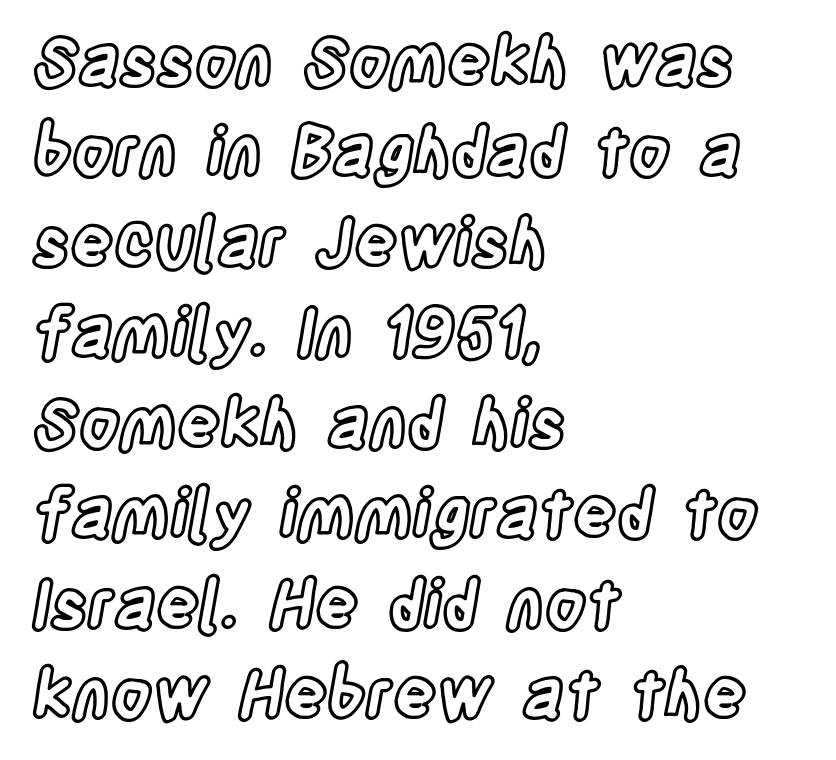
The image shows 66 px condensed type; set left-aligned, normal line spacing (1.37x), normal letter spacing, not underlined; a large x-height.
